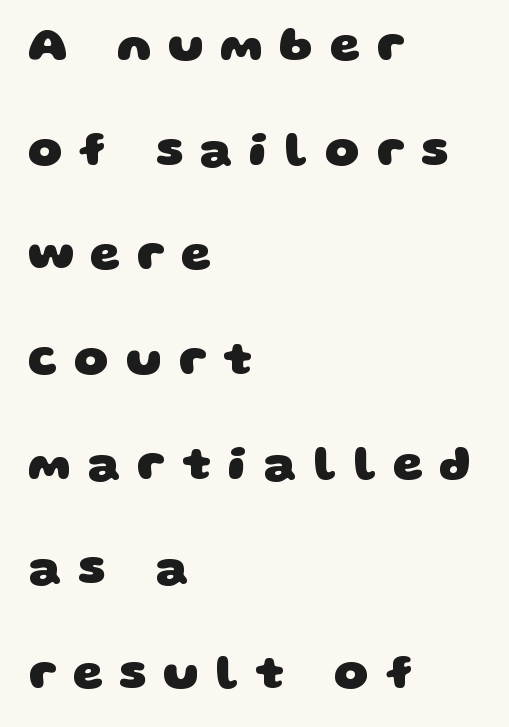
Q: Is the text bold? A: Yes.
Q: Is the typeface a serif or a sans-serif typeface? A: Sans-serif.
Q: Is the text underlined? A: No.
Q: How is the paragraph aligned? A: Left-aligned.
Q: Is the spacing between letters normal or unusually wide? A: Unusually wide.
Q: Is the spacing between lines tight, normal or loose? A: Loose.
Q: Width (condensed, normal, or wide)? A: Wide.
Q: Stroke contrast? A: Low.
Q: x-height? A: Large.
Q: Monospaced? A: No.
